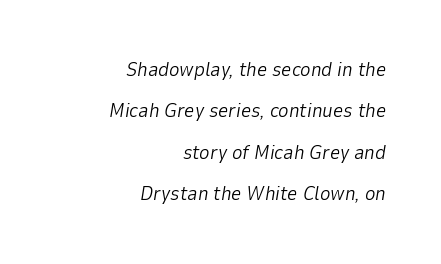
This sample is right-justified, so line beginnings fall wherever the words allow. Tracking here is standard; glyphs follow each other at the usual distance. Style check: oblique. Unmarked baselines from the first word to the last. Baseline-to-baseline distance is far greater than the letter height.
